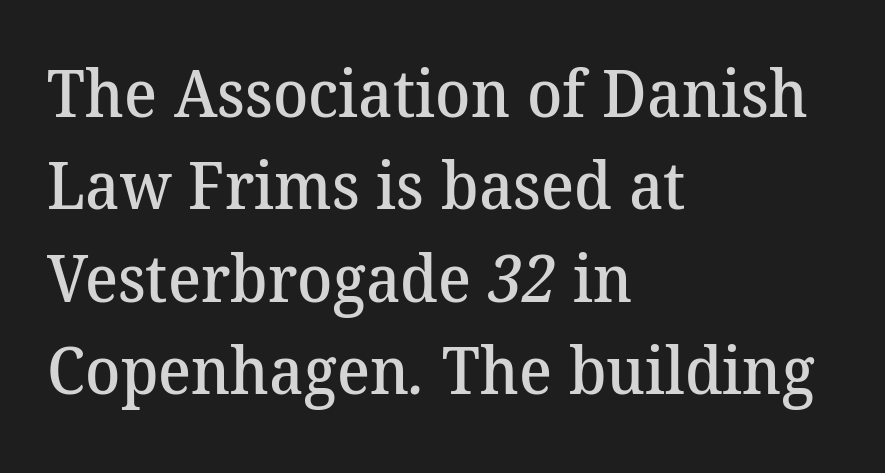
{"serif": "yes", "bold": "semi", "weight": "semibold", "width": "normal", "stroke_contrast": "medium", "x_height": "medium", "monospaced": "no", "underline": "no", "align": "left", "line_spacing": "normal", "line_spacing_ratio": 1.42, "letter_spacing": "normal", "letter_spacing_em": 0.0, "glyph_px": 65}
